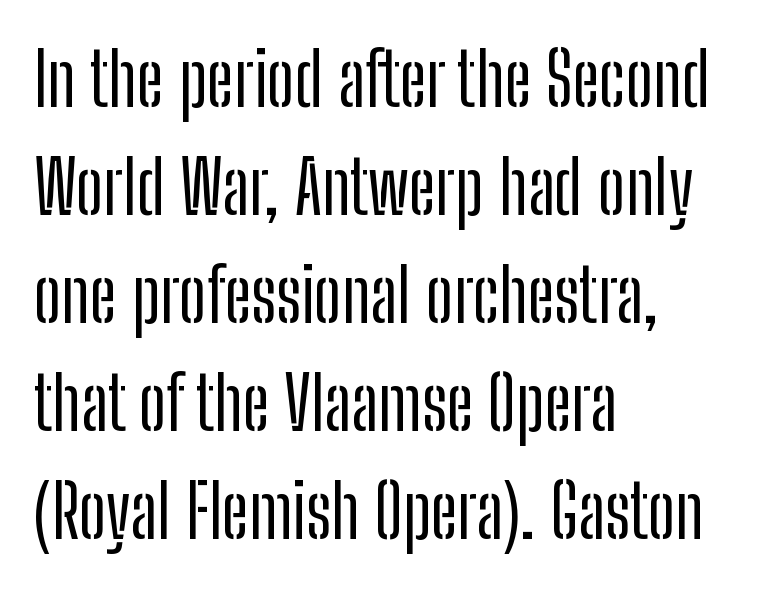
Spacing verdict: proportional, widths tailored to each character. Quick note: interline space is typical. The designer went with a sans here, leaving each stem footless. This sample uses an upright cut, with every glyph sitting square on the baseline. Here the glyphs are tracked normally, forming tight word shapes. Check under the words: just untouched page.
